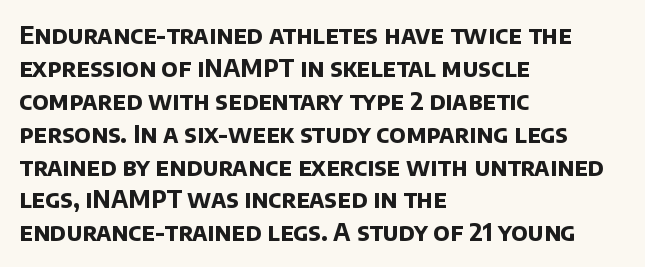
Short note: letters normally spaced. Interline gaps are of average width in this sample. Weight check: bold — yes, fully. Descenders are the only things crossing below the line.
